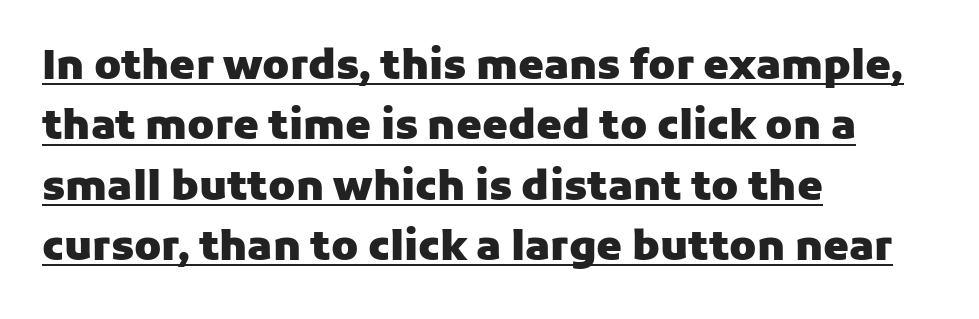
The image shows 41 px heavy sans-serif type, upright; set left-aligned, normal line spacing (1.47x), normal letter spacing, underlined; low stroke contrast and a medium x-height.
